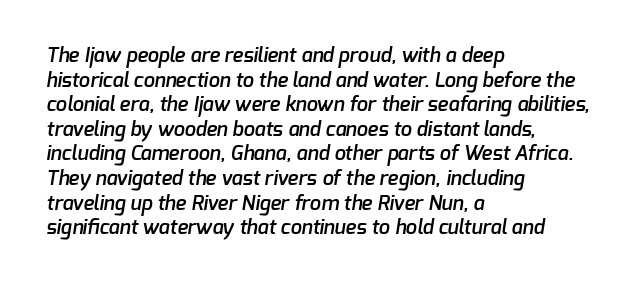
Q: Is the text bold? A: Semi-bold.
Q: Is the text underlined? A: No.
Q: How is the paragraph aligned? A: Left-aligned.
Q: Is the spacing between letters normal or unusually wide? A: Normal.
